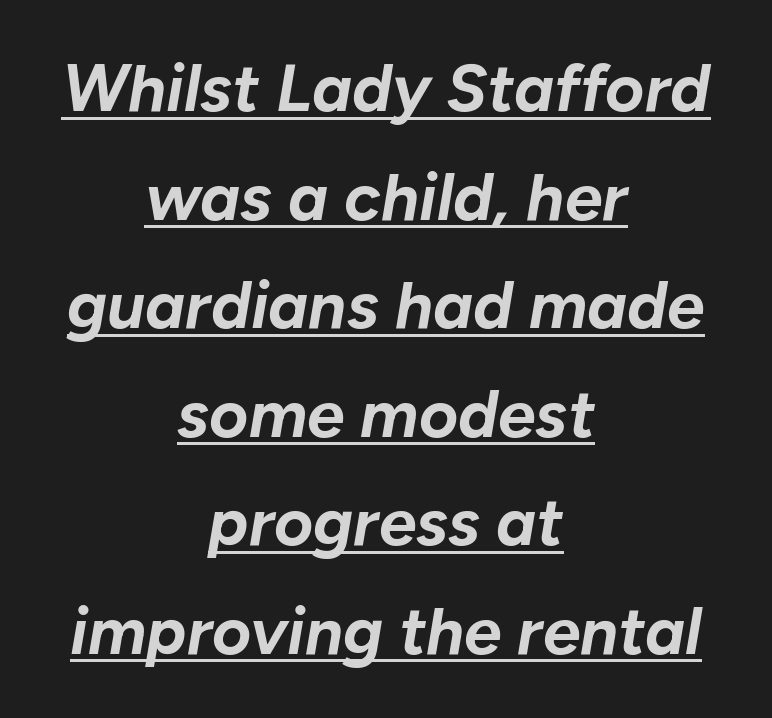
{"italic": "yes", "lean": "right", "slant_degrees": 10, "bold": "yes", "weight": "bold", "width": "normal", "stroke_contrast": "low", "x_height": "medium", "monospaced": "no", "underline": "yes", "align": "center", "line_spacing": "normal", "line_spacing_ratio": 1.62, "letter_spacing": "normal", "letter_spacing_em": 0.0, "glyph_px": 67}
